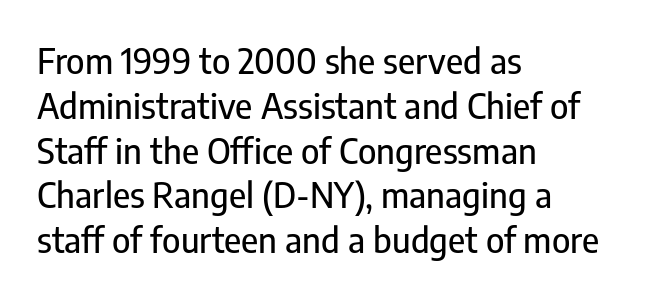
Q: Is the text italic (slanted)? A: No, it is upright.
Q: Is the typeface a serif or a sans-serif typeface? A: Sans-serif.
Q: Is the text underlined? A: No.
Q: How is the paragraph aligned? A: Left-aligned.
Q: Is the spacing between letters normal or unusually wide? A: Normal.
Q: Is the spacing between lines tight, normal or loose? A: Normal.
Q: Width (condensed, normal, or wide)? A: Condensed.
Q: Stroke contrast? A: Low.
Q: x-height? A: Medium.
Q: Monospaced? A: No.
